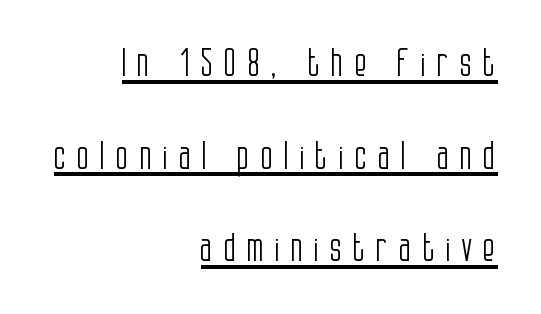
{"serif": "no", "italic": "no", "bold": "no", "weight": "light", "width": "condensed", "stroke_contrast": "low", "x_height": "large", "monospaced": "no", "underline": "yes", "align": "right", "line_spacing": "loose", "line_spacing_ratio": 2.44, "letter_spacing": "wide", "letter_spacing_em": 0.27, "glyph_px": 38}
